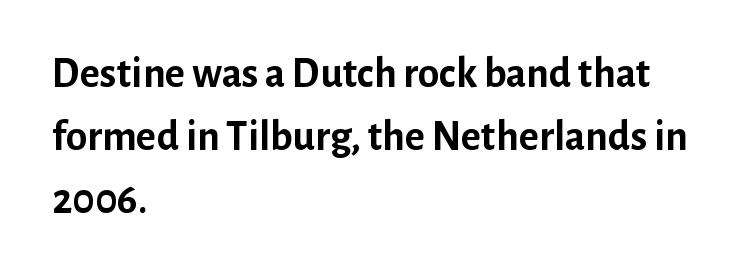
{"serif": "no", "italic": "no", "bold": "yes", "weight": "semibold", "width": "normal", "stroke_contrast": "low", "x_height": "medium", "monospaced": "no", "underline": "no", "align": "left", "line_spacing": "normal", "line_spacing_ratio": 1.46, "letter_spacing": "normal", "letter_spacing_em": 0.0, "glyph_px": 43}
